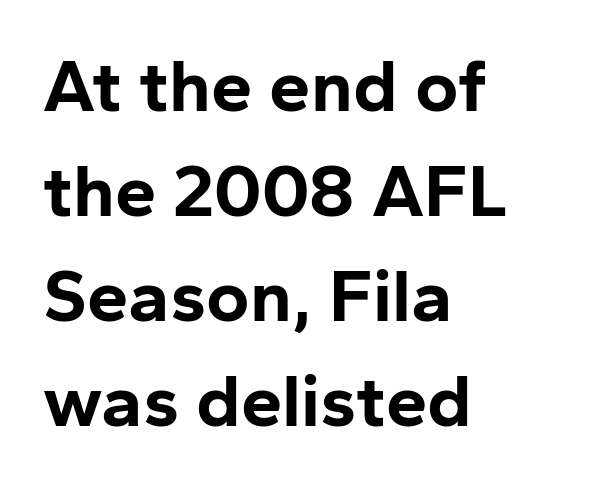
The image shows 74 px bold sans-serif type, upright; set left-aligned, normal line spacing (1.42x), normal letter spacing, not underlined; low stroke contrast and a medium x-height.
